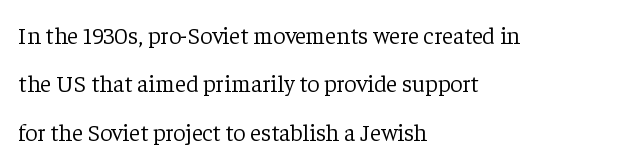
Stems and bowls with no extra thickness — not bold. Do the letters lean? They stand straight. Compared with typical paragraphs, the rows here are farther apart. Glance below the letters and you will spot only blank space. Characters follow at the spacing the type designer built in. Notice how the passage keeps a crisp vertical edge on the left only.
